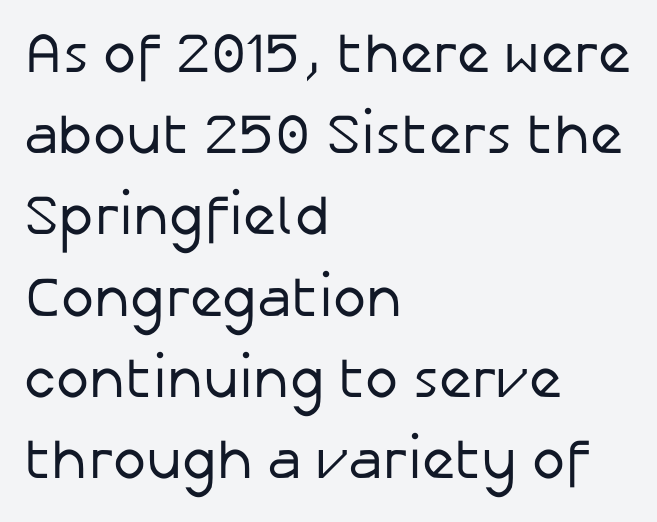
The image shows 56 px regular-weight sans-serif type, upright; set left-aligned, normal line spacing (1.45x), normal letter spacing, not underlined; low stroke contrast and a medium x-height.
